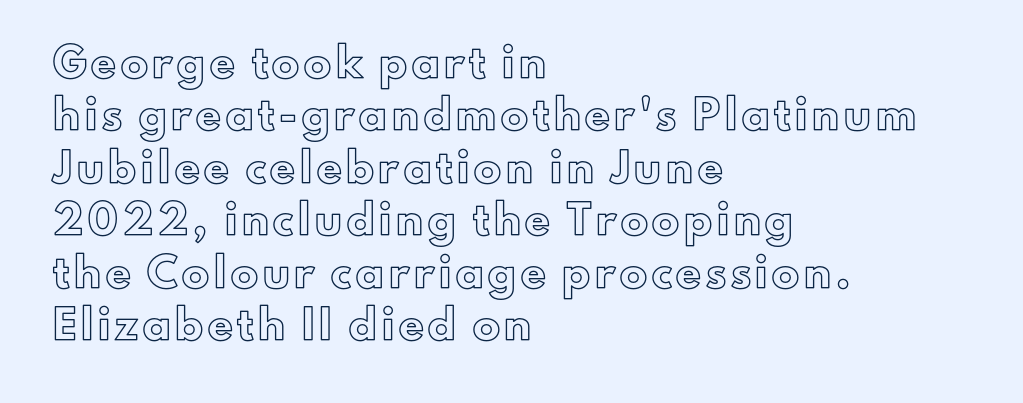
Line beginnings align vertically; line endings do not. Quick note: underline off. Is there any slant? The stems are plumb. In terms of leading, this rendering errs on the spacious side.
